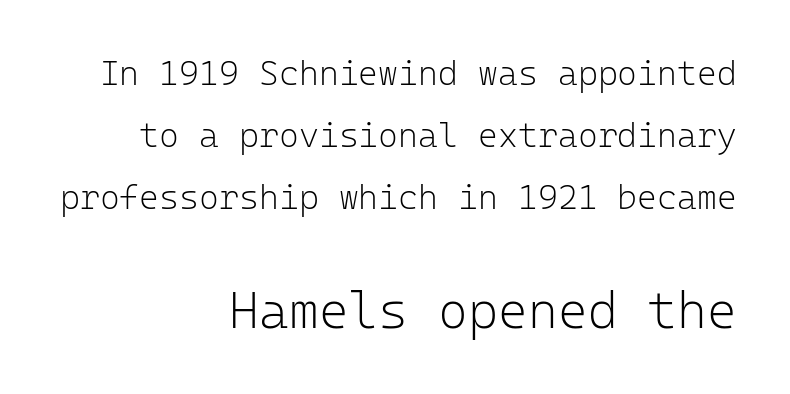
Every character here occupies the same horizontal width, giving the sample a typewriter-like rhythm. The composition opens small and finishes big. Observe the absence of serifs on each vertical stroke in this sample. The gap between lines stays unmarked. Each word holds together tightly as a unit, with standard inter-letter gaps.
